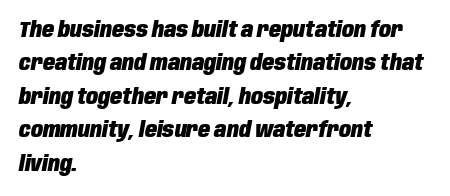
The image shows 22 px bold type, italic (leaning right); set left-aligned, normal line spacing (1.52x), normal letter spacing, not underlined.
